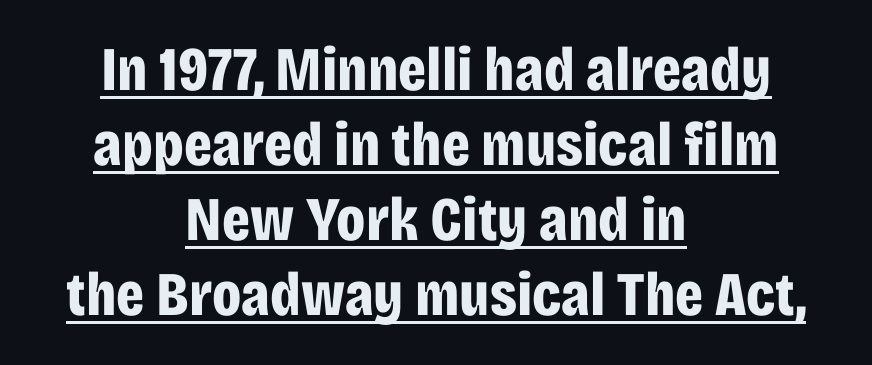
Q: Is the text bold? A: Yes.
Q: Is the text italic (slanted)? A: No, it is upright.
Q: Is the typeface a serif or a sans-serif typeface? A: Sans-serif.
Q: Is the text underlined? A: Yes.
Q: How is the paragraph aligned? A: Centered.
Q: Is the spacing between letters normal or unusually wide? A: Normal.
Q: Width (condensed, normal, or wide)? A: Condensed.
Q: Stroke contrast? A: Low.
Q: x-height? A: Large.
Q: Monospaced? A: No.
